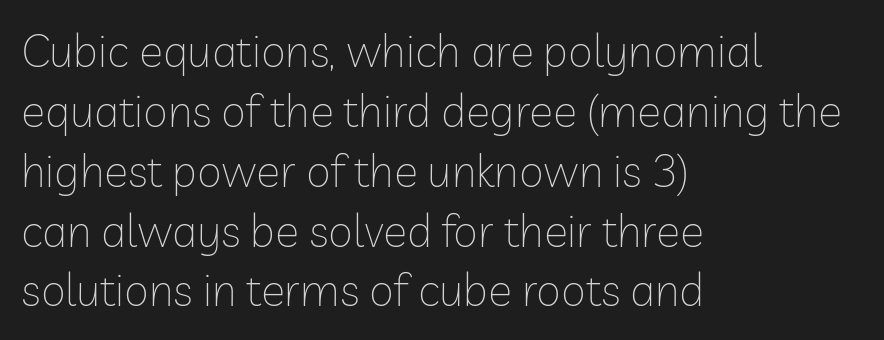
Q: Is the text bold? A: No.
Q: Is the text italic (slanted)? A: No, it is upright.
Q: Is the typeface a serif or a sans-serif typeface? A: Sans-serif.
Q: Is the text underlined? A: No.
Q: How is the paragraph aligned? A: Left-aligned.
Q: Is the spacing between letters normal or unusually wide? A: Normal.
Q: Is the spacing between lines tight, normal or loose? A: Normal.
Q: Width (condensed, normal, or wide)? A: Normal.
Q: Stroke contrast? A: Low.
Q: x-height? A: Medium.
Q: Monospaced? A: No.
